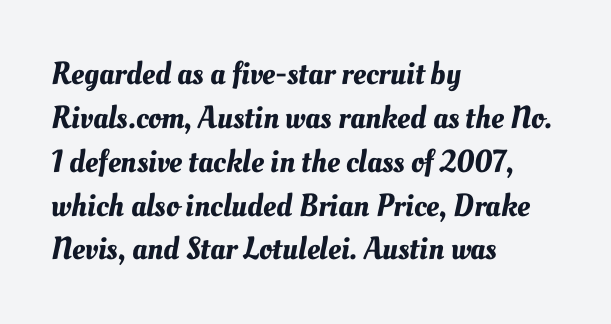
A typesetter would call this leading conventional body-copy spacing. A typesetter would call this proportional, since set widths differ per character. Reading down the block, your eye returns to a fixed left position each line. Descenders are the only things crossing below the line. Nobody touched the tracking dial on this one.
